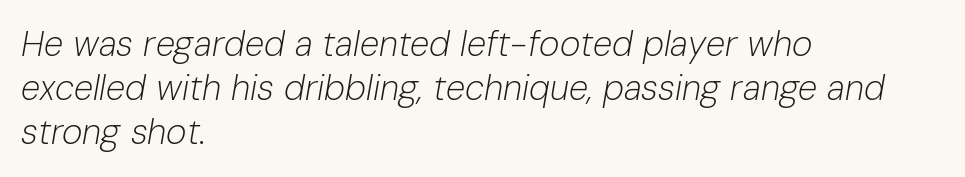
Q: Is the text bold? A: No.
Q: Is the text italic (slanted)? A: Yes, it leans right by about 10 degrees.
Q: Is the text underlined? A: No.
Q: How is the paragraph aligned? A: Left-aligned.
Q: Is the spacing between letters normal or unusually wide? A: Normal.
Q: Is the spacing between lines tight, normal or loose? A: Normal.
Q: Width (condensed, normal, or wide)? A: Normal.
Q: Stroke contrast? A: Low.
Q: x-height? A: Medium.
Q: Monospaced? A: No.
